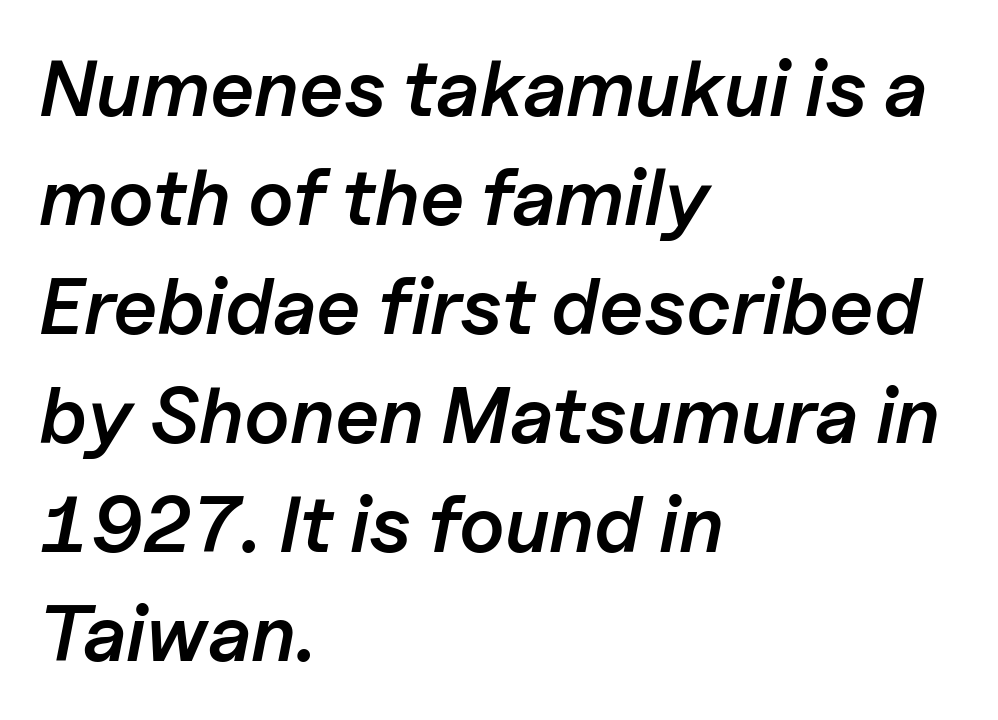
{"italic": "yes", "lean": "right", "slant_degrees": 11, "bold": "semi", "weight": "semibold", "width": "normal", "stroke_contrast": "low", "x_height": "medium", "monospaced": "no", "underline": "no", "align": "left", "line_spacing": "normal", "line_spacing_ratio": 1.38, "letter_spacing": "normal", "letter_spacing_em": 0.0, "glyph_px": 79}
